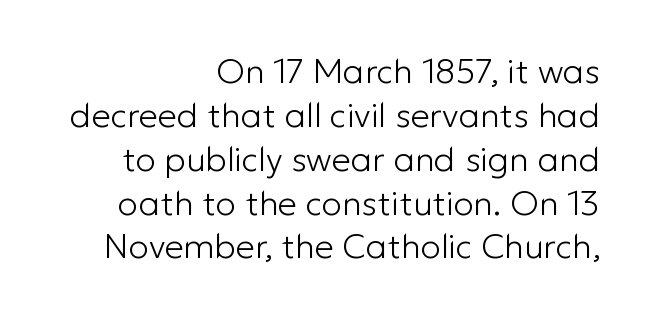
Q: Is the text bold? A: No.
Q: Is the text italic (slanted)? A: No, it is upright.
Q: Is the typeface a serif or a sans-serif typeface? A: Sans-serif.
Q: Is the text underlined? A: No.
Q: How is the paragraph aligned? A: Right-aligned.
Q: Is the spacing between letters normal or unusually wide? A: Normal.
Q: Is the spacing between lines tight, normal or loose? A: Normal.
Q: Width (condensed, normal, or wide)? A: Normal.
Q: Stroke contrast? A: Low.
Q: x-height? A: Medium.
Q: Monospaced? A: No.
